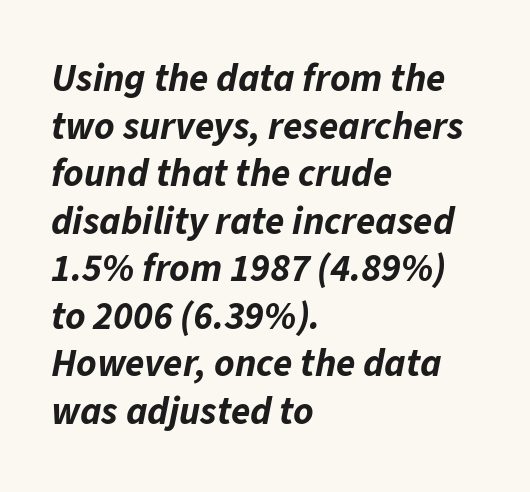
Between one letter and the next there's only the usual sliver of space. Italic? Definitely — the glyphs are oblique. Think of a printed novel: that variable character pitch is what you see here. Notice how thick the strokes are: this is what a full bold looks like.
